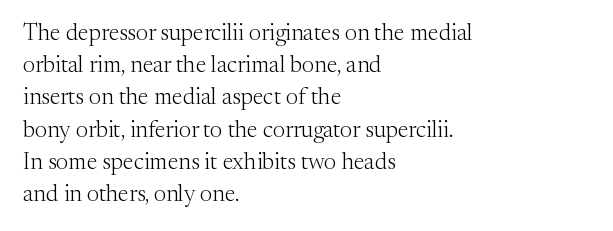
{"italic": "no", "bold": "no", "underline": "no", "align": "left", "line_spacing": "normal", "line_spacing_ratio": 1.4, "letter_spacing": "normal", "letter_spacing_em": 0.0, "glyph_px": 23}
